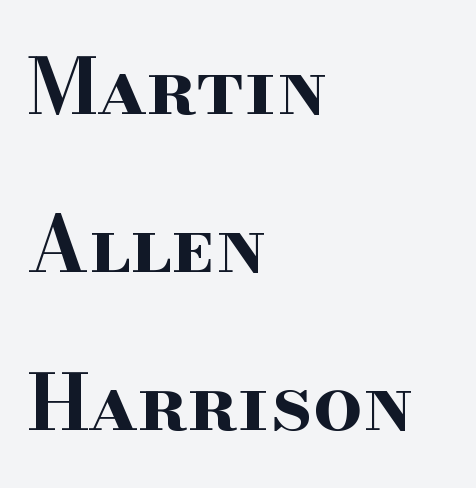
The gaps between neighbouring characters are ordinary and unremarkable. The specimen reads as upright at a glance. Yep, those are serifs on the letters. Horizontal bands of white between lines are thick stripes. Rule under the text: the space is simply empty. This sample has the flowing, uneven cadence of proportional lettering.
